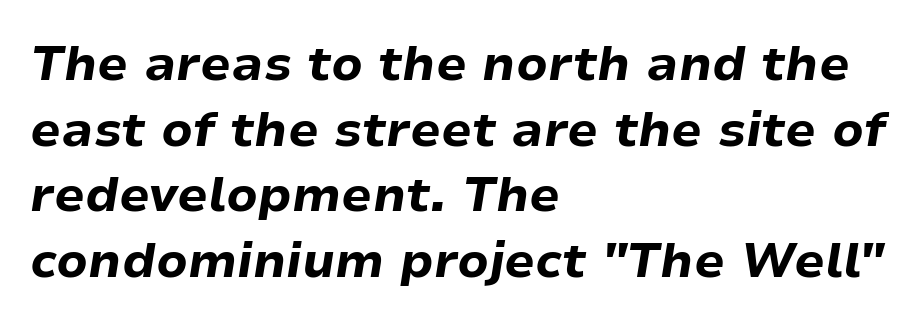
Emphasis by weight is at full strength: bold. The glyphs look as if they've been sheared to an angle. The rendering uses natural spacing where letterforms have individual widths. Inter-character spacing is left at the font's built-in metrics.
